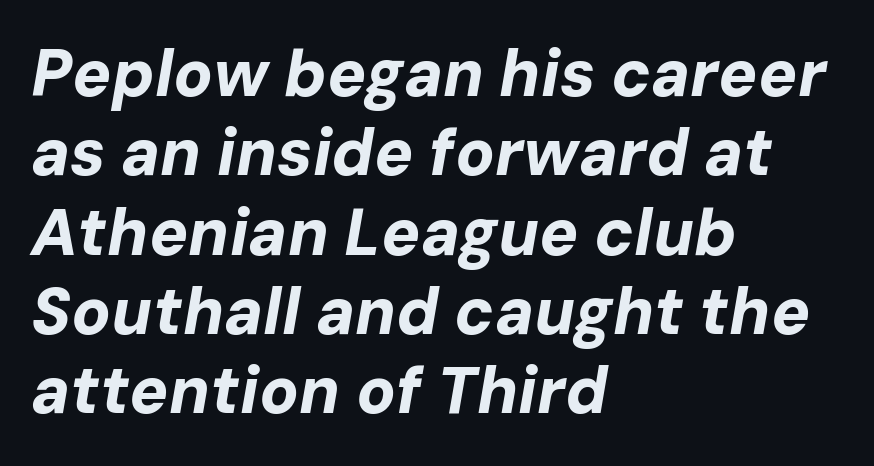
The image shows 65 px bold type, italic (leaning right); set left-aligned, line spacing 1.22x, normal letter spacing, not underlined; low stroke contrast and a medium x-height.
